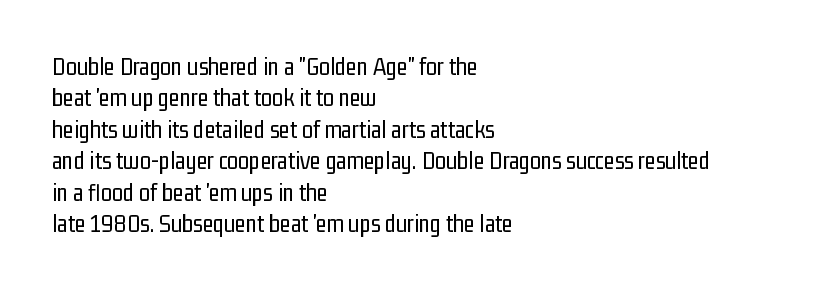
Q: Is the text bold? A: No.
Q: Is the text italic (slanted)? A: No, it is upright.
Q: Is the text underlined? A: No.
Q: How is the paragraph aligned? A: Left-aligned.
Q: Is the spacing between letters normal or unusually wide? A: Normal.
Q: Is the spacing between lines tight, normal or loose? A: Normal.
